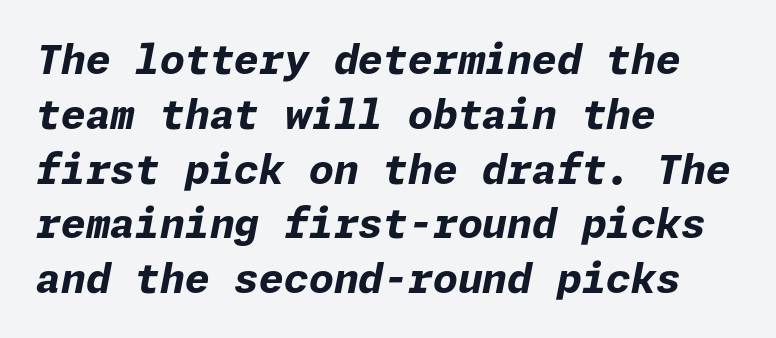
The image shows 40 px bold type, italic (leaning right); set left-aligned, normal line spacing (1.37x), normal letter spacing, not underlined; low stroke contrast and a medium x-height.
